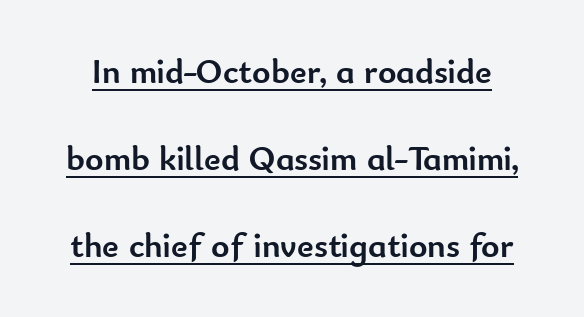
These lines are rendered in a variable-pitch font. Each glyph is drawn with heavy, bold strokes. Every stem runs plumb, perpendicular to the baseline. Observe the ordinary spacing: letters are neighbours, not strangers. Check the space under the baseline: a stroke is drawn there. The designer dialed line spacing up above the default.
